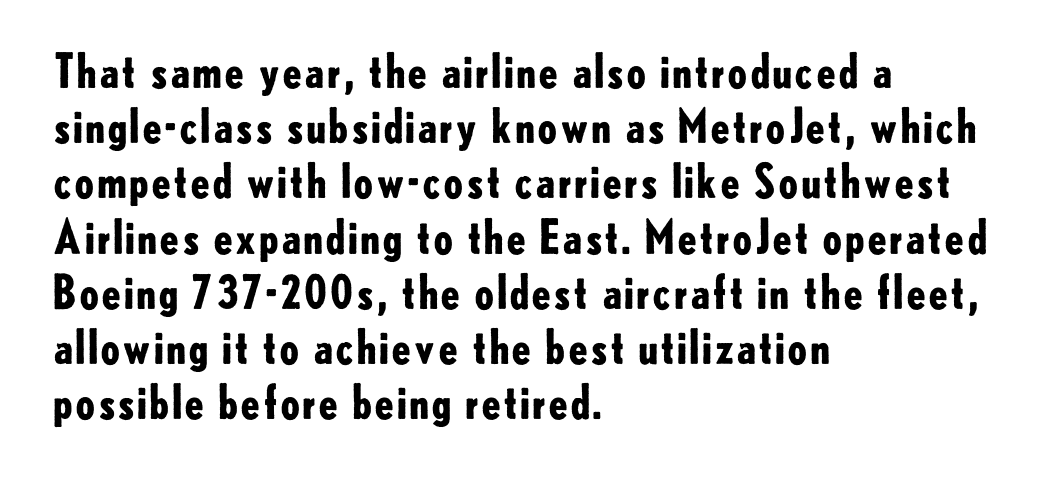
The image shows 46 px bold sans-serif type, upright; set left-aligned, line spacing 1.2x, normal letter spacing, not underlined; low stroke contrast and a small x-height.
